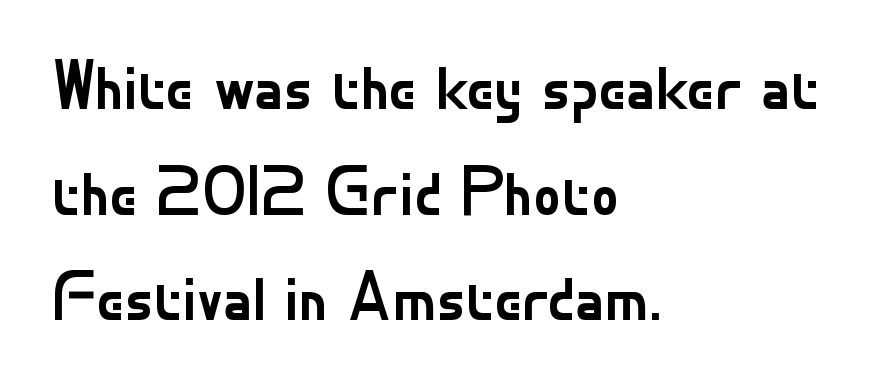
{"serif": "no", "italic": "no", "bold": "no", "weight": "regular", "width": "normal", "stroke_contrast": "low", "x_height": "small", "monospaced": "no", "underline": "no", "align": "left", "line_spacing": "normal", "line_spacing_ratio": 1.53, "letter_spacing": "normal", "letter_spacing_em": 0.0, "glyph_px": 69}
